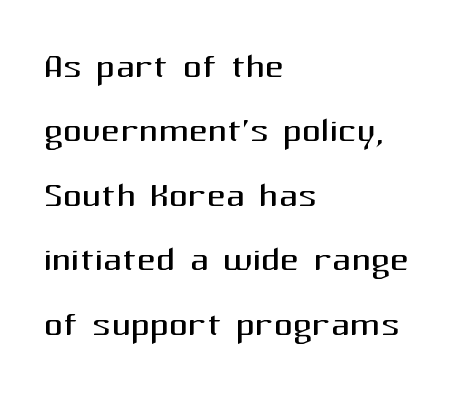
No extra ink here — the face is not bold. A typesetter would call this proportional, since set widths differ per character. A classic flush-left, rag-right setting is used for this passage. Inter-character spacing is left at the font's built-in metrics. Note: no serifs on the glyphs. The font's upright variant was chosen for this text.
